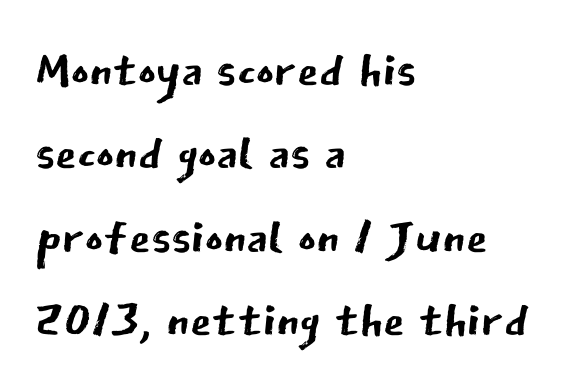
Q: Is the text bold? A: No.
Q: Is the text italic (slanted)? A: No, it is upright.
Q: Is the typeface a serif or a sans-serif typeface? A: Sans-serif.
Q: Is the text underlined? A: No.
Q: How is the paragraph aligned? A: Left-aligned.
Q: Is the spacing between letters normal or unusually wide? A: Normal.
Q: Width (condensed, normal, or wide)? A: Normal.
Q: Stroke contrast? A: Low.
Q: x-height? A: Medium.
Q: Monospaced? A: No.
